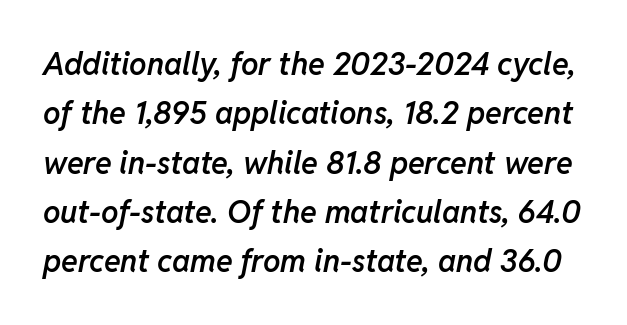
{"italic": "yes", "lean": "right", "slant_degrees": 11, "bold": "semi", "weight": "semibold", "width": "normal", "stroke_contrast": "low", "x_height": "medium", "monospaced": "no", "underline": "no", "line_spacing": "normal", "line_spacing_ratio": 1.59, "letter_spacing": "normal", "letter_spacing_em": 0.0, "glyph_px": 31}
